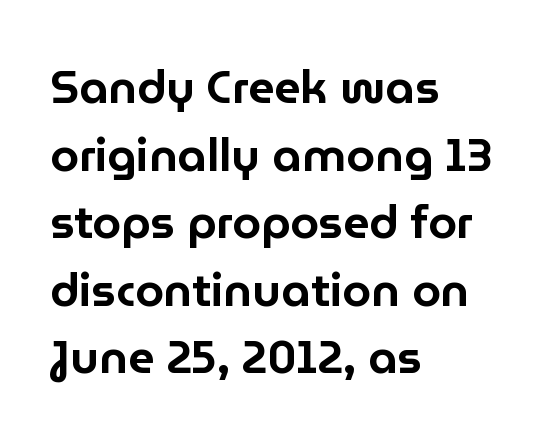
{"serif": "no", "italic": "no", "width": "normal", "stroke_contrast": "low", "x_height": "medium", "monospaced": "no", "underline": "no", "align": "left", "line_spacing": "normal", "line_spacing_ratio": 1.47, "letter_spacing": "normal", "letter_spacing_em": 0.0, "glyph_px": 46}
